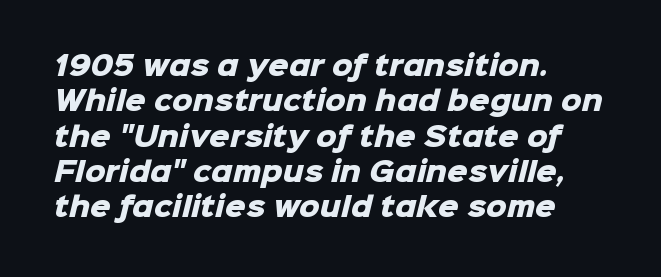
Characters follow at the spacing the type designer built in. Vertical spacing — default. Alignment: flush left. Students, this is bold: see how much ink each stroke carries.
